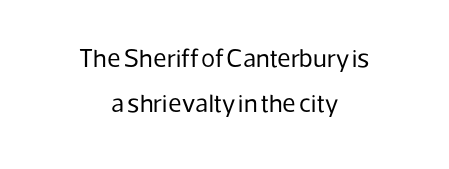
A typesetter would mark this as roman, not italic. The typeface has the unassuming heft of standard copy or less. The rendering keeps characters at their native spacing. The specimen omits any rule beneath the text block's lines. The passage is arranged like a title page — every line centered.
